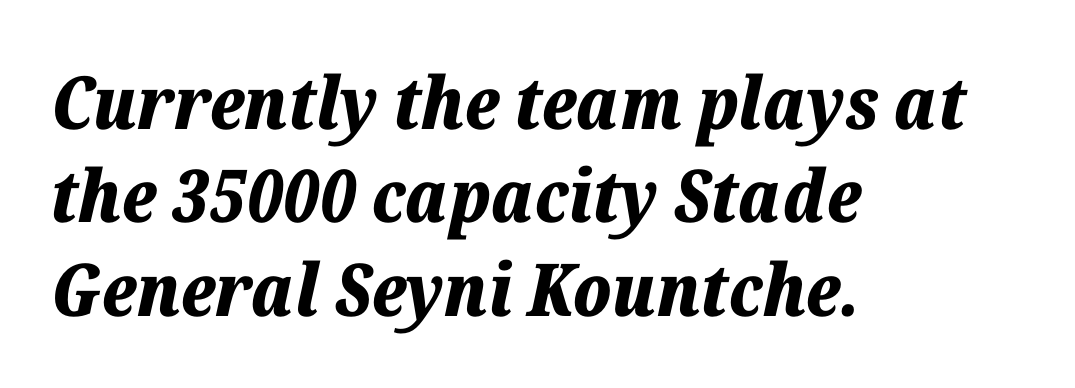
{"italic": "yes", "lean": "right", "slant_degrees": 12, "bold": "yes", "weight": "bold", "width": "normal", "stroke_contrast": "low", "x_height": "medium", "monospaced": "no", "underline": "no", "align": "left", "line_spacing": "normal", "line_spacing_ratio": 1.28, "letter_spacing": "normal", "letter_spacing_em": 0.0, "glyph_px": 73}
